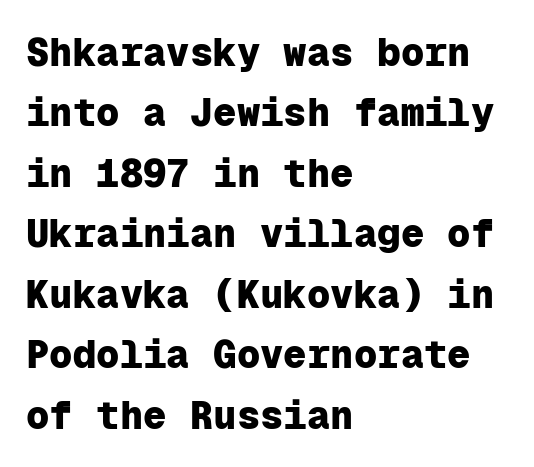
Q: Is the text bold? A: Yes.
Q: Is the text italic (slanted)? A: No, it is upright.
Q: Is the typeface a serif or a sans-serif typeface? A: Sans-serif.
Q: Is the text underlined? A: No.
Q: How is the paragraph aligned? A: Left-aligned.
Q: Is the spacing between letters normal or unusually wide? A: Normal.
Q: Is the spacing between lines tight, normal or loose? A: Normal.
Q: Width (condensed, normal, or wide)? A: Normal.
Q: Stroke contrast? A: Low.
Q: x-height? A: Medium.
Q: Monospaced? A: Yes.
